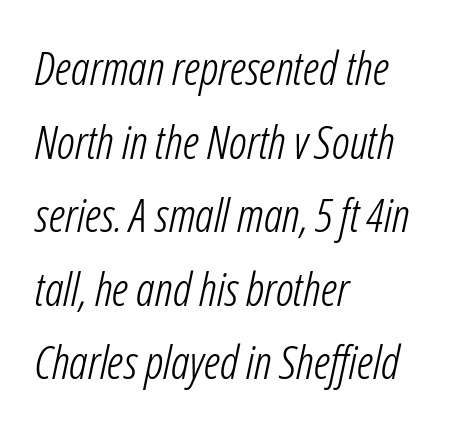
Vertical spacing — default. You could not count columns in this text — the font is proportionally spaced. Rendered with sloped, italic letterforms. Anything drawn beneath the words? Only blank space. The rendering anchors every line to the left-hand side.
